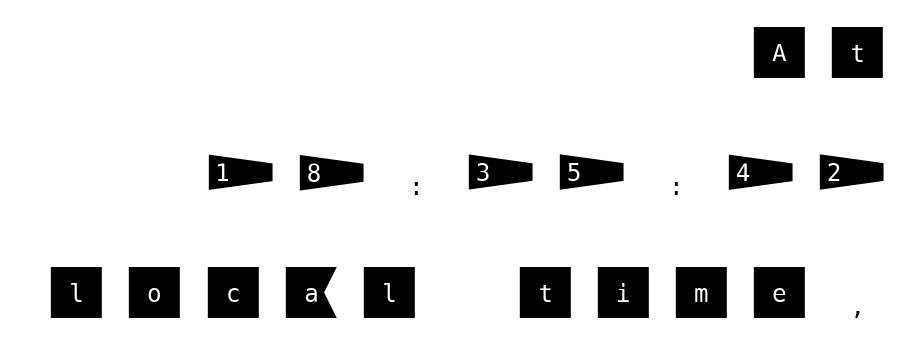
Q: Is the text italic (slanted)? A: No, it is upright.
Q: Is the typeface a serif or a sans-serif typeface? A: Sans-serif.
Q: Is the text underlined? A: No.
Q: How is the paragraph aligned? A: Right-aligned.
Q: Is the spacing between letters normal or unusually wide? A: Unusually wide.
Q: Is the spacing between lines tight, normal or loose? A: Loose.
Q: Width (condensed, normal, or wide)? A: Normal.
Q: Stroke contrast? A: Medium.
Q: x-height? A: Large.
